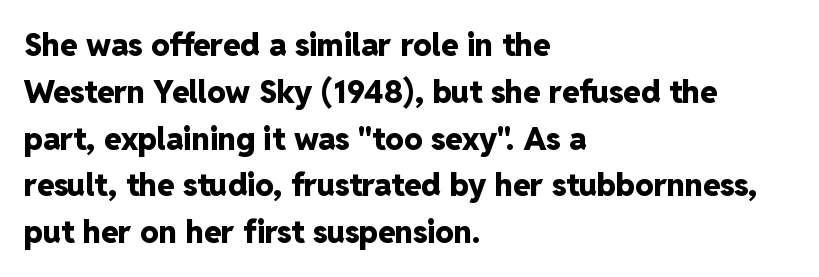
Q: Is the text bold? A: Yes.
Q: Is the text italic (slanted)? A: No, it is upright.
Q: Is the typeface a serif or a sans-serif typeface? A: Sans-serif.
Q: Is the text underlined? A: No.
Q: How is the paragraph aligned? A: Left-aligned.
Q: Is the spacing between letters normal or unusually wide? A: Normal.
Q: Is the spacing between lines tight, normal or loose? A: Normal.
Q: Width (condensed, normal, or wide)? A: Normal.
Q: Stroke contrast? A: Low.
Q: x-height? A: Medium.
Q: Monospaced? A: No.
